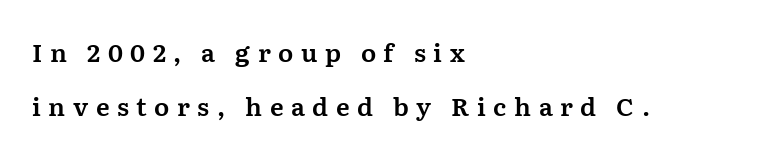
The image shows 25 px text type, upright; set left-aligned, loose line spacing (2.16x), unusually wide letter spacing (+0.3 em), not underlined.
